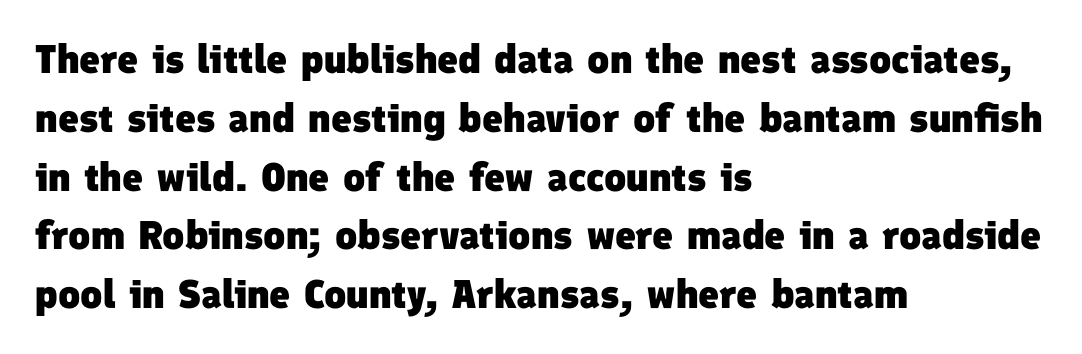
The image shows 40 px heavy sans-serif type; set left-aligned, normal line spacing (1.47x), normal letter spacing, not underlined; low stroke contrast and a medium x-height.
